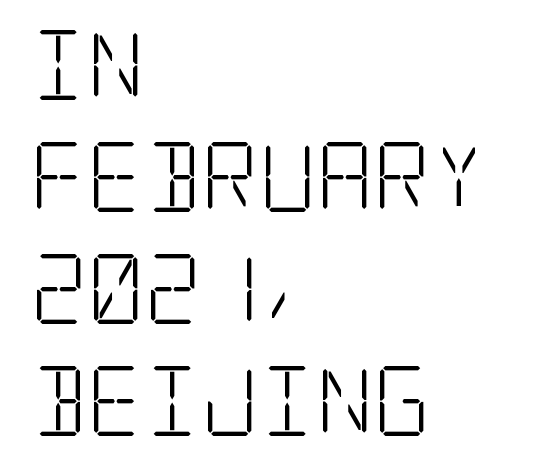
{"serif": "yes", "italic": "no", "bold": "no", "weight": "light", "width": "condensed", "stroke_contrast": "low", "x_height": "large", "underline": "no", "align": "left", "line_spacing": "normal", "line_spacing_ratio": 1.6, "letter_spacing": "normal", "letter_spacing_em": 0.0, "glyph_px": 70}
